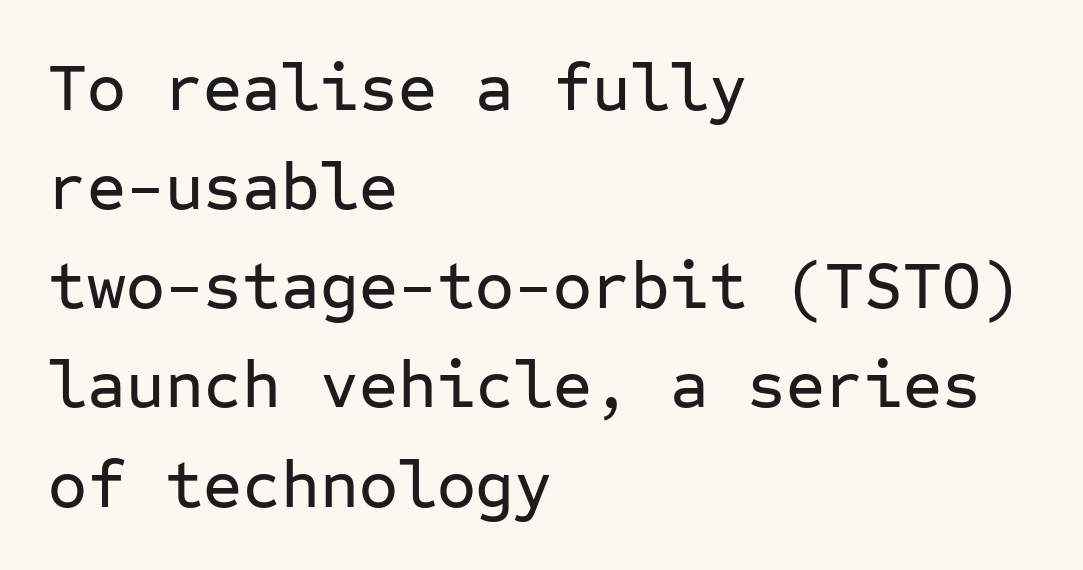
{"serif": "no", "italic": "no", "width": "normal", "stroke_contrast": "low", "x_height": "medium", "monospaced": "yes", "underline": "no", "align": "left", "line_spacing": "normal", "line_spacing_ratio": 1.48, "letter_spacing": "normal", "letter_spacing_em": 0.0, "glyph_px": 67}
